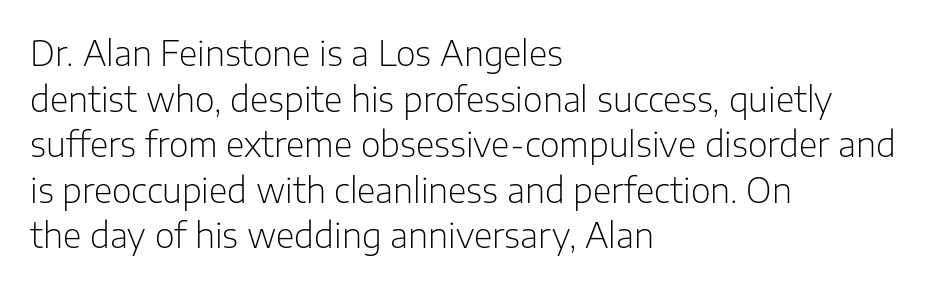
The image shows 34 px light sans-serif type, upright; set left-aligned, normal line spacing (1.34x), normal letter spacing, not underlined; low stroke contrast and a medium x-height.
